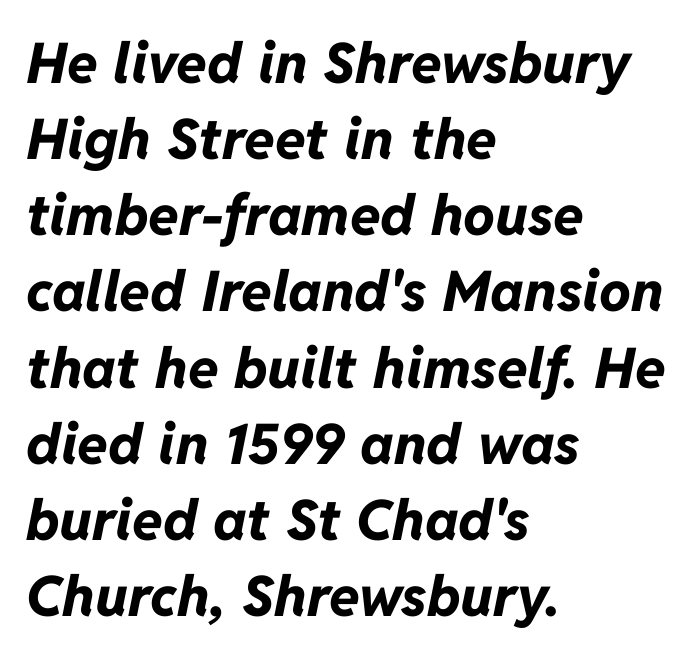
Compared with typical body copy, the letter spacing here is the same. This sample has the flowing, uneven cadence of proportional lettering. Set as a true bold cut, around the 700 mark. Compared with ordinary roman type, these characters are visibly tilted.
